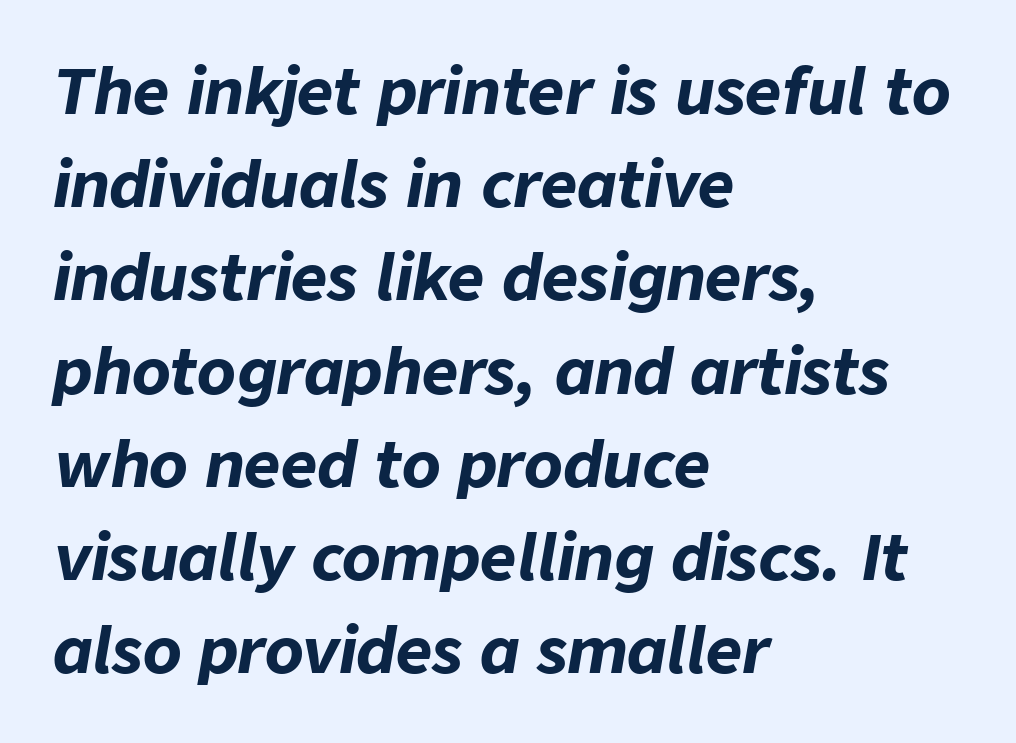
Style check: oblique. Proportional: the letters do not fall into vertical columns. The letters sit at their default tracking, neither squeezed nor spread. Students, observe: this is what conventionally led text looks like. The passage shown is not underscored anywhere. Does the weight exceed regular? Yes, all the way to bold.
